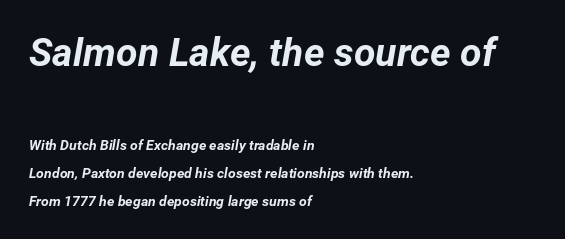
Any mark beneath the type? The region is blank. Here the designer chose a conventional face with non-uniform glyph widths. Two sizes are in play, and the larger belongs to the first block. Summary of vertical rhythm: relaxed, with wide interline spacing. Observe the lean: these are italic letterforms.
